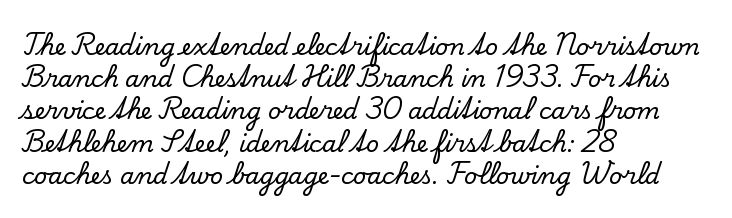
Does the leading feel generous? No, just average. The paragraph shown leans on its left margin. The string is rendered with underlining switched off. Here the glyphs are tracked normally, forming tight word shapes.
